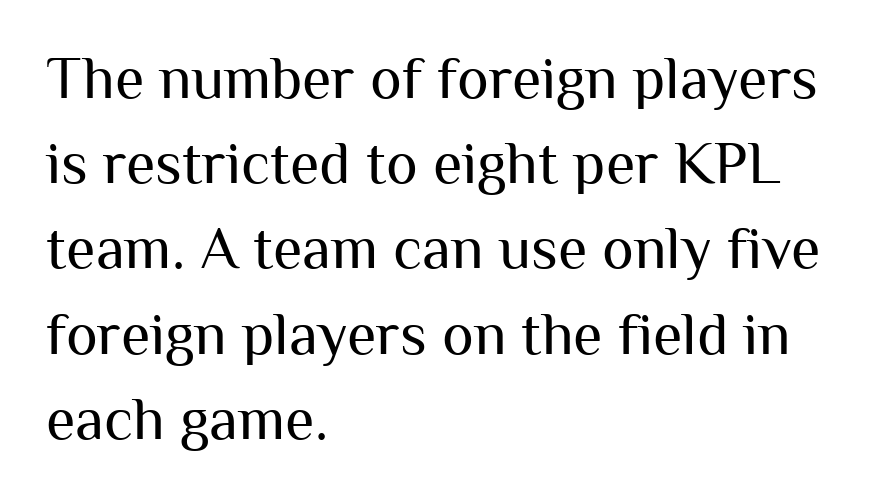
Every character sits straight up, as roman type does. These lines are rendered in a variable-pitch font. Reading down the block, your eye returns to a fixed left position each line. This sample keeps an unexceptional amount of space between lines. Weight: not bold — regular or lighter. The passage shown has conventional tracking throughout.
